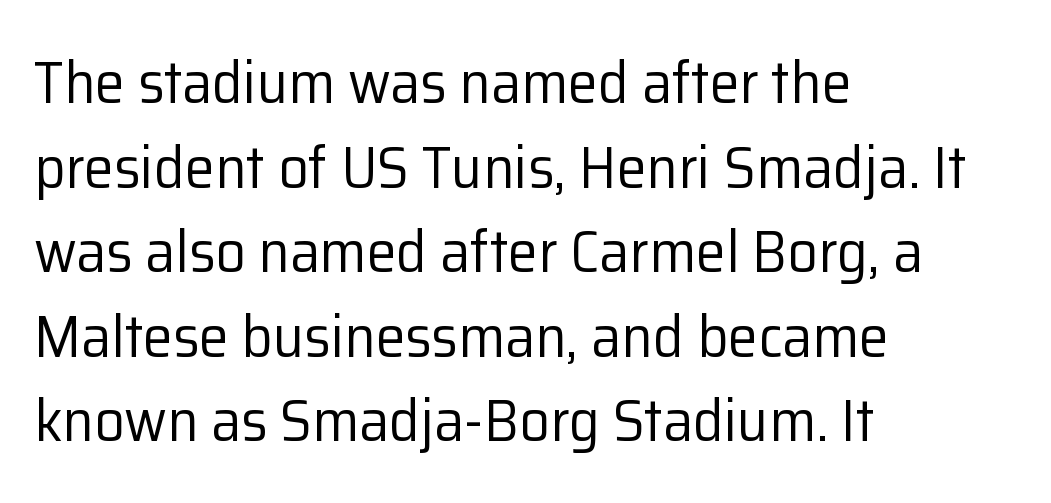
The image shows 60 px regular-weight sans-serif type, upright; set left-aligned, normal line spacing (1.41x), normal letter spacing, not underlined; low stroke contrast and a medium x-height.
